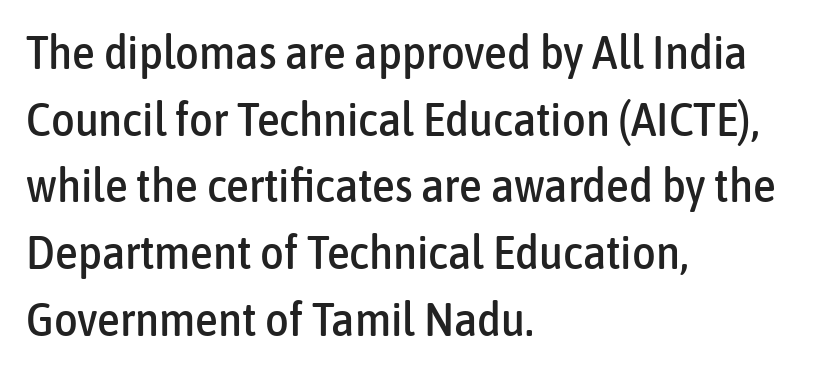
{"serif": "no", "italic": "no", "width": "condensed", "stroke_contrast": "low", "x_height": "medium", "monospaced": "no", "underline": "no", "align": "left", "line_spacing": "normal", "line_spacing_ratio": 1.45, "letter_spacing": "normal", "letter_spacing_em": 0.0, "glyph_px": 46}
